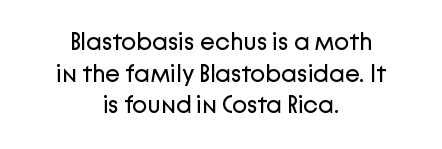
The image shows 25 px text type, upright; set centered, normal line spacing (1.27x), normal letter spacing, not underlined.
